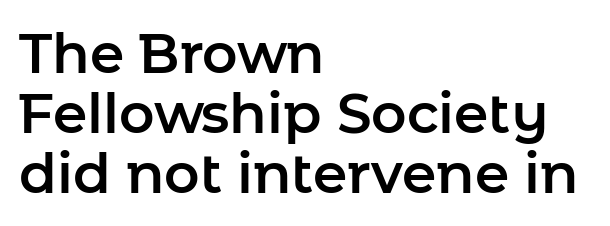
The image shows 55 px sans-serif type, upright; set left-aligned, tight line spacing (1.09x), normal letter spacing, not underlined; low stroke contrast and a medium x-height.
